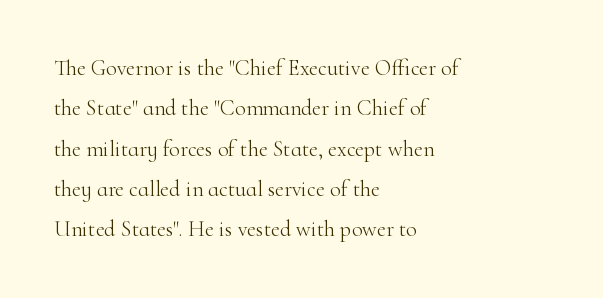
The image shows 22 px text type, upright; set left-aligned, line spacing 1.83x, normal letter spacing, not underlined.
